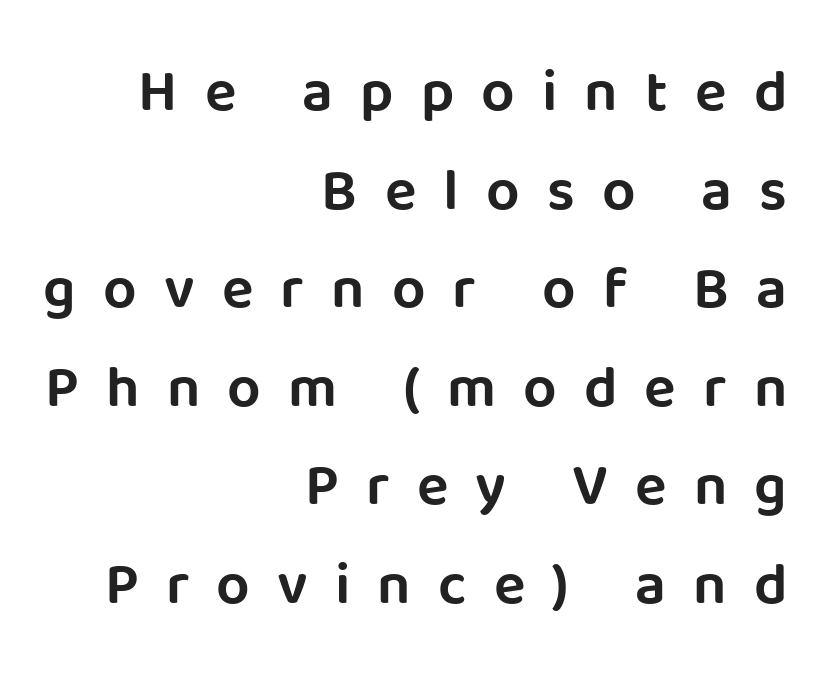
Q: Is the text italic (slanted)? A: No, it is upright.
Q: Is the typeface a serif or a sans-serif typeface? A: Sans-serif.
Q: Is the text underlined? A: No.
Q: How is the paragraph aligned? A: Right-aligned.
Q: Is the spacing between letters normal or unusually wide? A: Unusually wide.
Q: Is the spacing between lines tight, normal or loose? A: Normal.
Q: Width (condensed, normal, or wide)? A: Normal.
Q: Stroke contrast? A: Low.
Q: x-height? A: Large.
Q: Monospaced? A: No.
